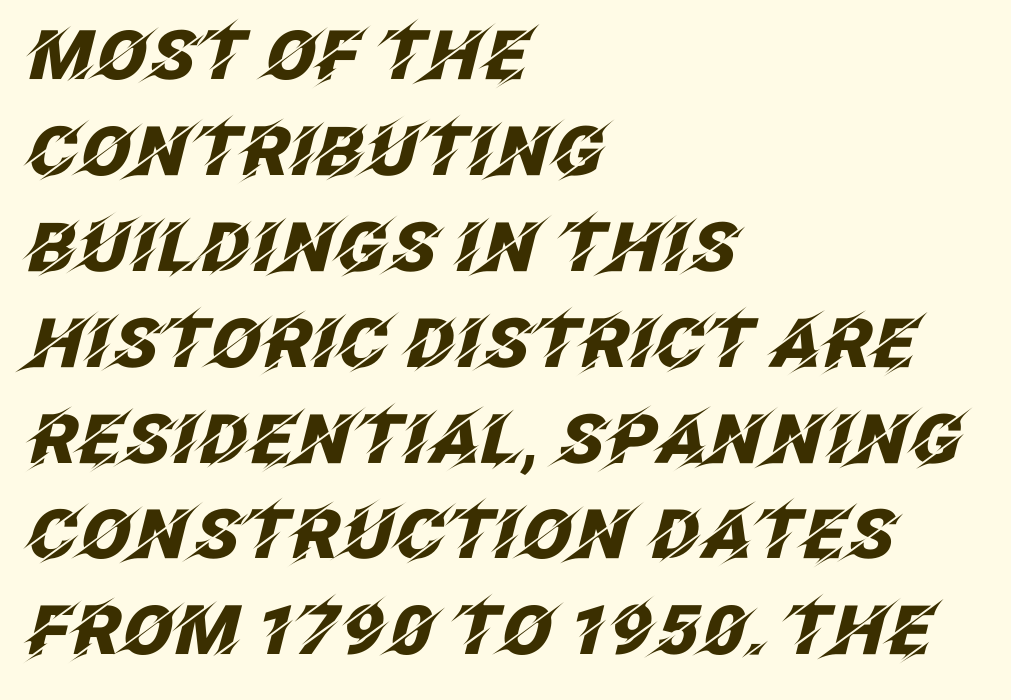
Q: Is the text bold? A: Yes.
Q: Is the text italic (slanted)? A: Yes, it leans right by about 12 degrees.
Q: Is the text underlined? A: No.
Q: How is the paragraph aligned? A: Left-aligned.
Q: Is the spacing between letters normal or unusually wide? A: Normal.
Q: Is the spacing between lines tight, normal or loose? A: Normal.
Q: Width (condensed, normal, or wide)? A: Normal.
Q: Stroke contrast? A: Low.
Q: x-height? A: Large.
Q: Monospaced? A: No.
